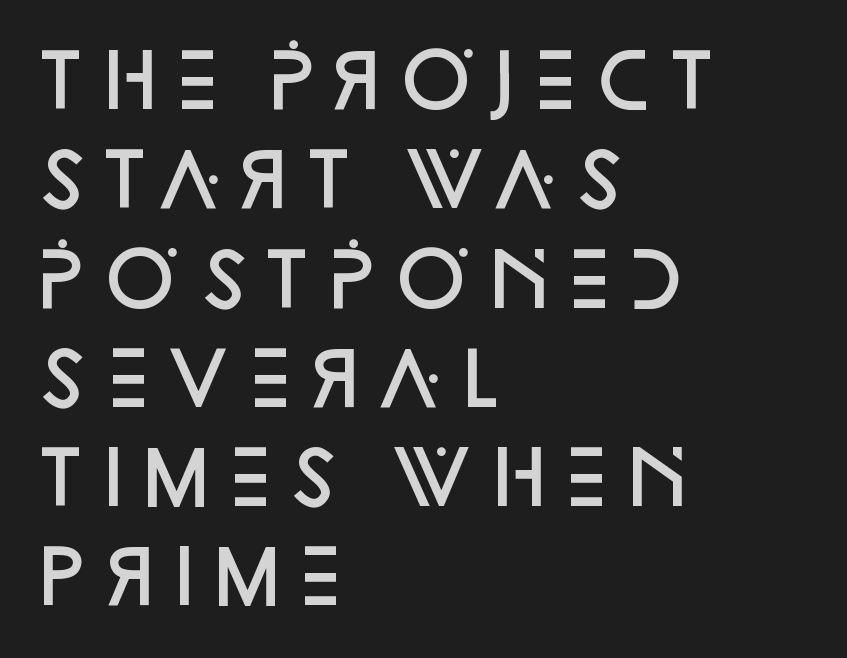
Looks like regular typesetting: each glyph gets only the width it needs. Look at the bottom of the vertical strokes: they stop flat, with no serifs. Leading: standard. Tracking value appears to be zero — textbook default spacing. A roman cut, with each character standing at attention.
